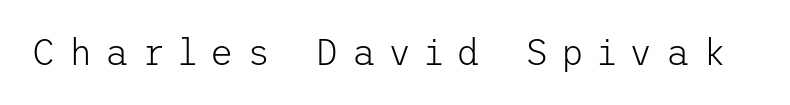
The tracking reads as deliberately expanded to a designer's eye. Lines of text with bare space underneath. This sample uses a sans-serif face. The typesetting does not lean heavy: it is not bold. Quick note: not italic, upright.
